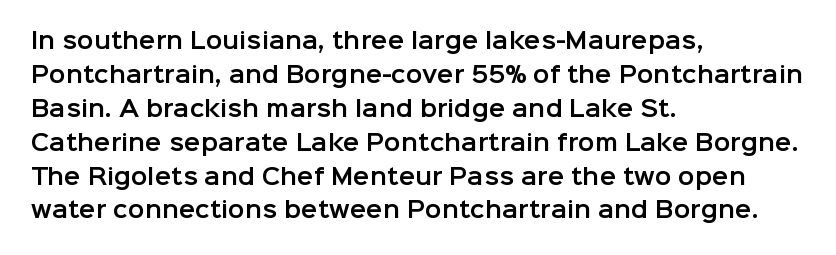
Q: Is the text italic (slanted)? A: No, it is upright.
Q: Is the text underlined? A: No.
Q: How is the paragraph aligned? A: Left-aligned.
Q: Is the spacing between letters normal or unusually wide? A: Normal.
Q: Is the spacing between lines tight, normal or loose? A: Normal.
